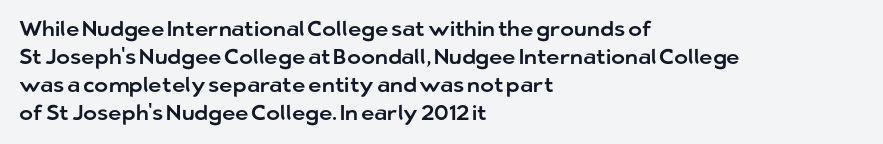
The image shows 21 px text type, upright; set left-aligned, normal line spacing (1.33x), normal letter spacing, not underlined.
